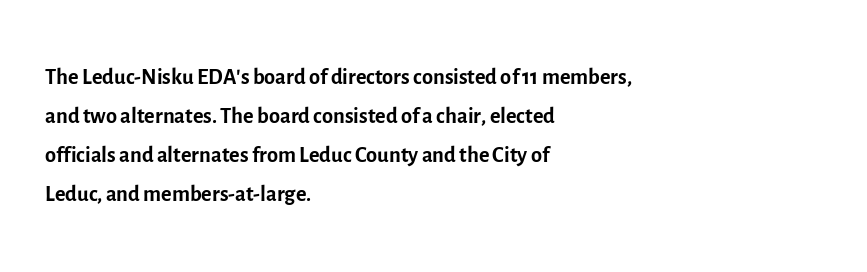
{"serif": "no", "italic": "no", "bold": "no", "weight": "regular", "width": "normal", "x_height": "medium", "monospaced": "no", "underline": "no", "align": "left", "line_spacing_ratio": 1.22, "letter_spacing": "normal", "letter_spacing_em": 0.0, "glyph_px": 32}
